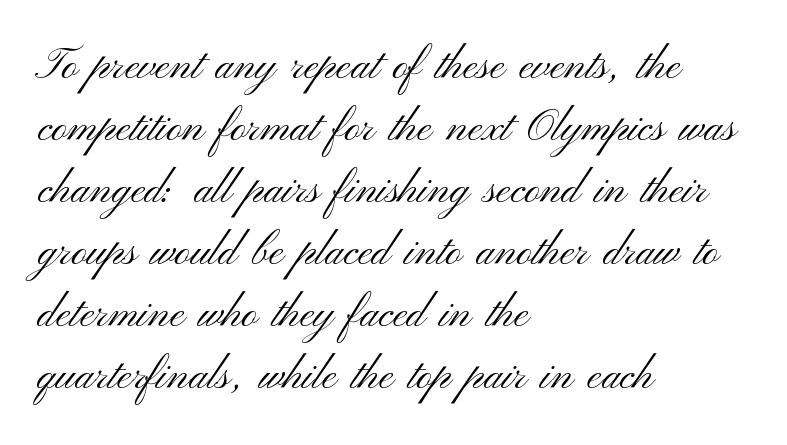
The horizontal fit of the characters is conventional and even. Line spacing here is normal. Leftover space on each line is placed entirely after the last word. The passage shown is typed in a proportional face where columns would drift. The strip under each line holds only bare page.
